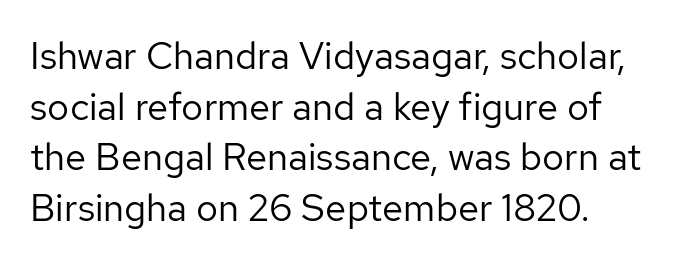
The image shows 38 px regular-weight sans-serif type, upright; set normal line spacing (1.33x), normal letter spacing, not underlined; low stroke contrast and a medium x-height.
